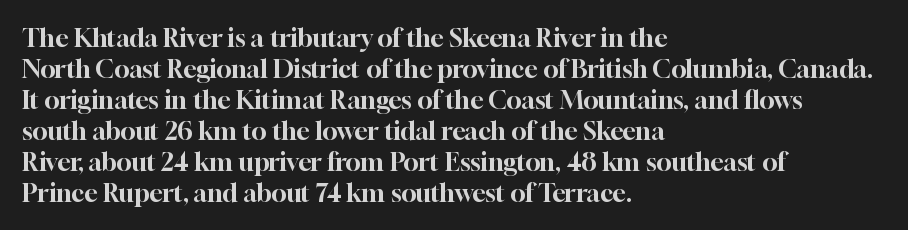
Q: Is the text italic (slanted)? A: No, it is upright.
Q: Is the text underlined? A: No.
Q: How is the paragraph aligned? A: Left-aligned.
Q: Is the spacing between letters normal or unusually wide? A: Normal.
